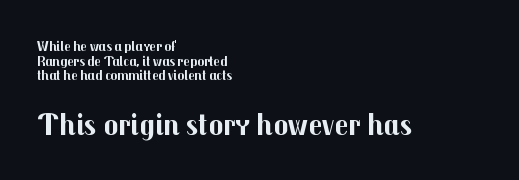
The words here are not underlined. Teacher's note: observe the even left margin — that is flush-left alignment. In terms of leading, this rendering errs on the cramped side. Heavy, bold letterforms. Note: no serifs on the glyphs.
